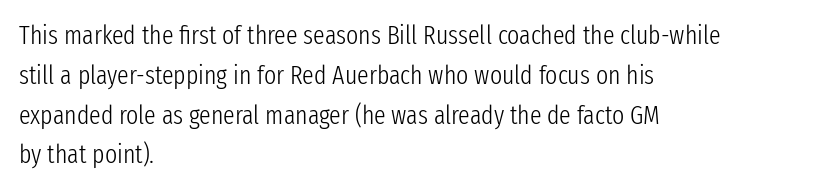
Q: Is the text bold? A: No.
Q: Is the text italic (slanted)? A: No, it is upright.
Q: Is the text underlined? A: No.
Q: How is the paragraph aligned? A: Left-aligned.
Q: Is the spacing between letters normal or unusually wide? A: Normal.
Q: Is the spacing between lines tight, normal or loose? A: Normal.
